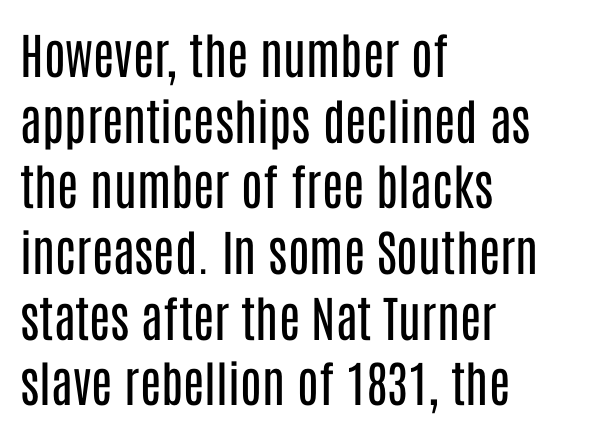
{"serif": "no", "italic": "no", "bold": "no", "weight": "regular", "width": "condensed", "stroke_contrast": "low", "x_height": "large", "monospaced": "no", "underline": "no", "align": "left", "line_spacing": "normal", "line_spacing_ratio": 1.34, "letter_spacing": "normal", "letter_spacing_em": 0.0, "glyph_px": 49}
